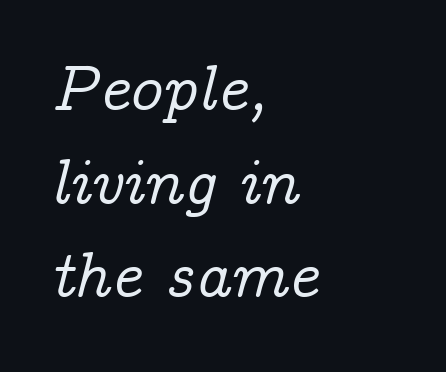
The image shows 65 px serif type, italic (leaning right); set left-aligned, normal line spacing (1.44x), normal letter spacing, not underlined; low stroke contrast and a medium x-height.
